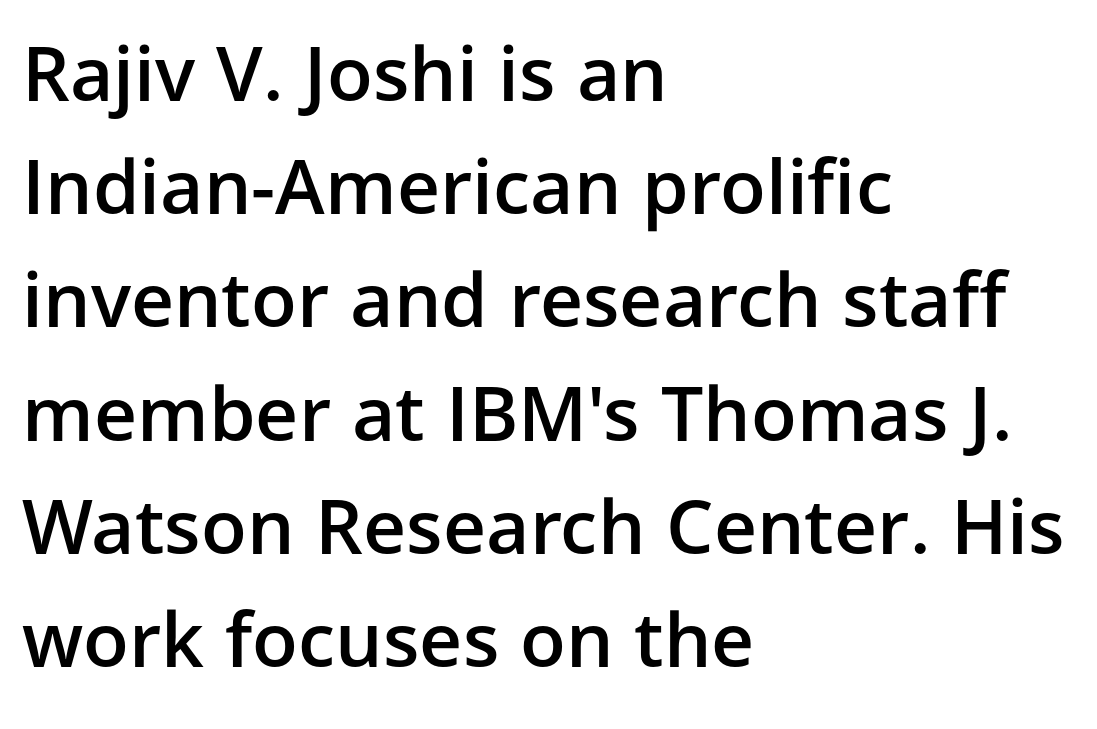
Q: Is the text bold? A: Semi-bold.
Q: Is the text italic (slanted)? A: No, it is upright.
Q: Is the typeface a serif or a sans-serif typeface? A: Sans-serif.
Q: Is the text underlined? A: No.
Q: How is the paragraph aligned? A: Left-aligned.
Q: Is the spacing between letters normal or unusually wide? A: Normal.
Q: Is the spacing between lines tight, normal or loose? A: Normal.
Q: Width (condensed, normal, or wide)? A: Normal.
Q: Stroke contrast? A: Low.
Q: x-height? A: Medium.
Q: Monospaced? A: No.
